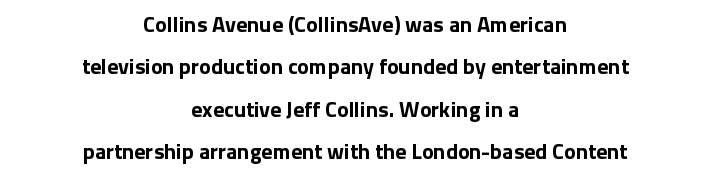
The image shows 22 px bold type, upright; set centered, loose line spacing (1.93x), normal letter spacing, not underlined.
